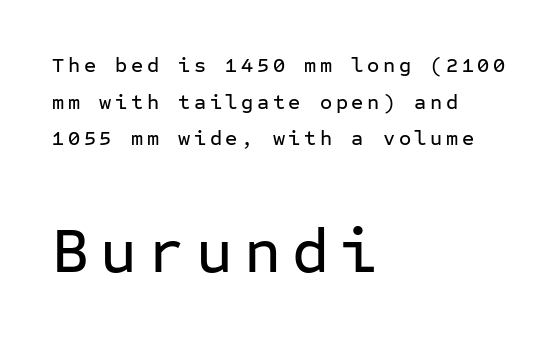
Bigger letters appear in the bottom chunk; the top chunk is reduced. This rendering uses left alignment, leaving the right contour irregular. Each letter, wide or thin by design, is forced into the same width here. These lines are composed in type without serifs. Characters remain perfectly vertical along every line.
